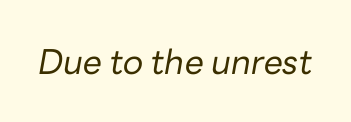
Q: Is the text bold? A: No.
Q: Is the text italic (slanted)? A: Yes, it leans right by about 10 degrees.
Q: Is the text underlined? A: No.
Q: Is the spacing between letters normal or unusually wide? A: Normal.
Q: Width (condensed, normal, or wide)? A: Normal.
Q: Stroke contrast? A: Low.
Q: x-height? A: Medium.
Q: Monospaced? A: No.
